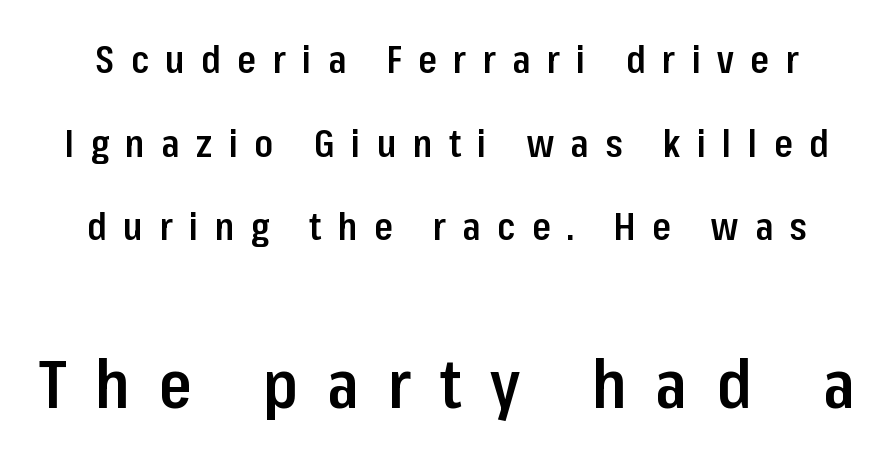
Q: Is the text bold? A: Semi-bold.
Q: Is the text italic (slanted)? A: No, it is upright.
Q: Is the typeface a serif or a sans-serif typeface? A: Sans-serif.
Q: Is the text underlined? A: No.
Q: Is the spacing between letters normal or unusually wide? A: Unusually wide.
Q: Is the spacing between lines tight, normal or loose? A: Loose.
Q: Which block of text is set in a larger size, the first (top) or the second (bottom)? A: The second (bottom) one.
Q: Width (condensed, normal, or wide)? A: Condensed.
Q: Stroke contrast? A: Low.
Q: x-height? A: Medium.
Q: Monospaced? A: No.
